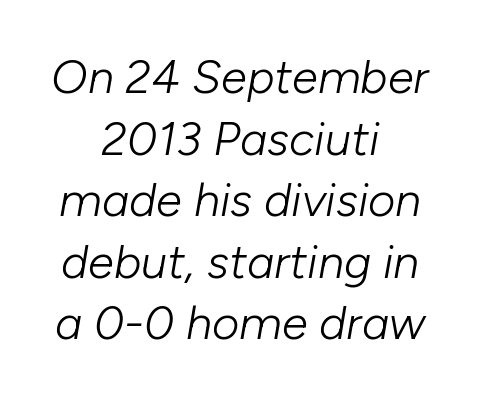
Q: Is the text bold? A: No.
Q: Is the text italic (slanted)? A: Yes, it leans right by about 10 degrees.
Q: Is the text underlined? A: No.
Q: How is the paragraph aligned? A: Centered.
Q: Is the spacing between letters normal or unusually wide? A: Normal.
Q: Is the spacing between lines tight, normal or loose? A: Normal.
Q: Width (condensed, normal, or wide)? A: Normal.
Q: Stroke contrast? A: Low.
Q: x-height? A: Medium.
Q: Monospaced? A: No.
